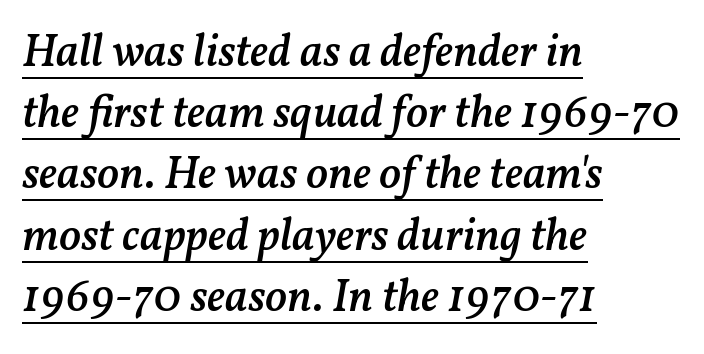
Q: Is the text bold? A: Semi-bold.
Q: Is the text italic (slanted)? A: Yes, it leans right by about 11 degrees.
Q: Is the text underlined? A: Yes.
Q: How is the paragraph aligned? A: Left-aligned.
Q: Is the spacing between letters normal or unusually wide? A: Normal.
Q: Is the spacing between lines tight, normal or loose? A: Normal.
Q: Width (condensed, normal, or wide)? A: Normal.
Q: Stroke contrast? A: Medium.
Q: x-height? A: Medium.
Q: Monospaced? A: No.
